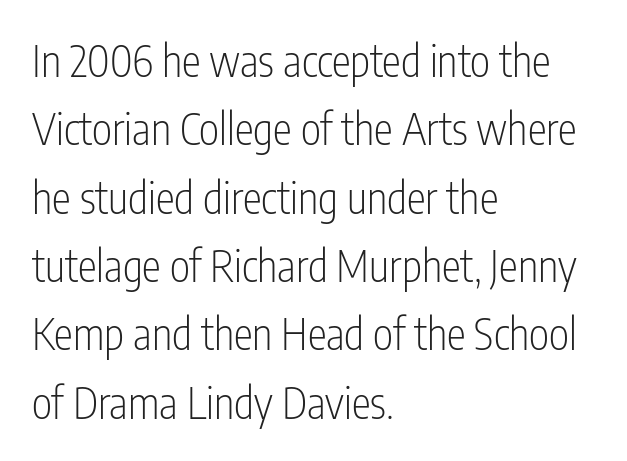
Layout note: lines flush left. Summary of vertical rhythm: regular, with standard interline spacing. You can tell from the bare stems that sans-serif type was used. Ordinary non-slanted type is in use.
